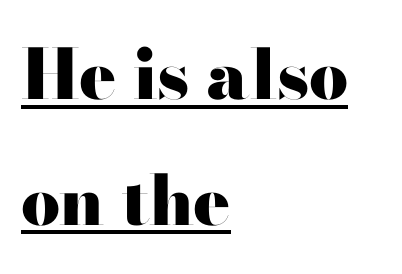
Q: Is the text bold? A: Yes.
Q: Is the text italic (slanted)? A: No, it is upright.
Q: Is the typeface a serif or a sans-serif typeface? A: Sans-serif.
Q: Is the text underlined? A: Yes.
Q: How is the paragraph aligned? A: Left-aligned.
Q: Is the spacing between letters normal or unusually wide? A: Normal.
Q: Width (condensed, normal, or wide)? A: Wide.
Q: Stroke contrast? A: High.
Q: x-height? A: Small.
Q: Monospaced? A: No.
